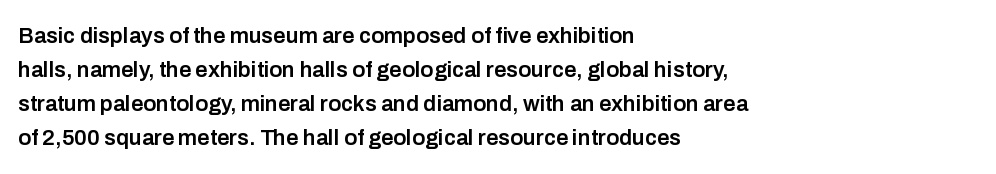
Students, note that the glyphs here touch the page at normal intervals. The line-height multiplier appears to be the usual default. Horizontal alignment here is leftward, the default for most running prose. Descenders are the only things crossing below the line. A bit beefed up — I'd call it semibold rather than bold. You can tell it's not italic because the verticals are truly vertical.
